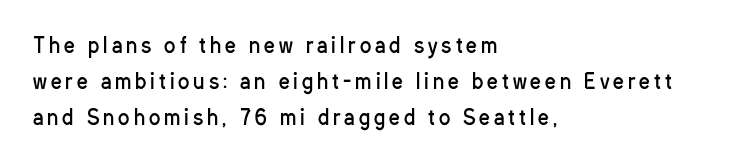
Q: Is the text bold? A: No.
Q: Is the text italic (slanted)? A: No, it is upright.
Q: Is the text underlined? A: No.
Q: How is the paragraph aligned? A: Left-aligned.
